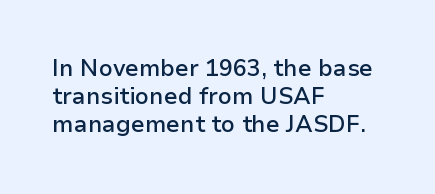
Q: Is the text bold? A: Semi-bold.
Q: Is the text italic (slanted)? A: No, it is upright.
Q: Is the text underlined? A: No.
Q: How is the paragraph aligned? A: Left-aligned.
Q: Is the spacing between letters normal or unusually wide? A: Normal.
